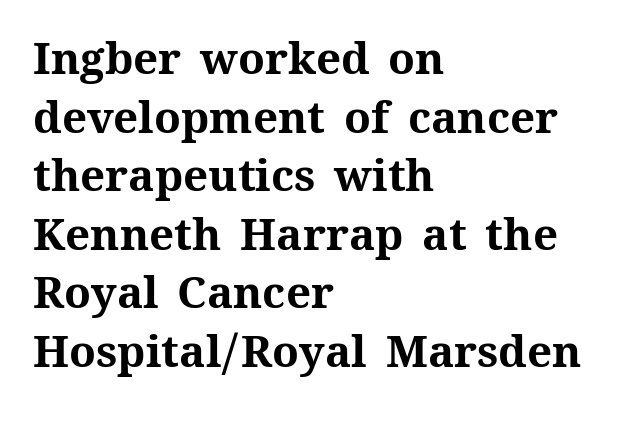
Q: Is the text bold? A: Yes.
Q: Is the text italic (slanted)? A: No, it is upright.
Q: Is the text underlined? A: No.
Q: How is the paragraph aligned? A: Left-aligned.
Q: Is the spacing between letters normal or unusually wide? A: Normal.
Q: Is the spacing between lines tight, normal or loose? A: Normal.
Q: Width (condensed, normal, or wide)? A: Normal.
Q: Stroke contrast? A: Medium.
Q: x-height? A: Medium.
Q: Monospaced? A: No.
